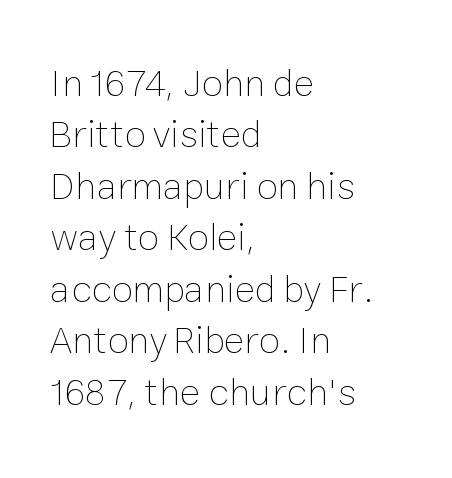
The image shows 39 px thin type, upright; set left-aligned, normal line spacing (1.32x), normal letter spacing, not underlined; low stroke contrast and a medium x-height.
